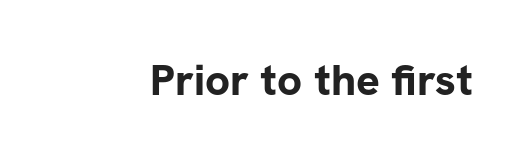
The tracking reads as untouched default to a designer's eye. Only glyphs here, with clear space below each row. The font's upright variant was chosen for this text. Compared with an ordinary text face, these strokes are far heavier — a full bold.
